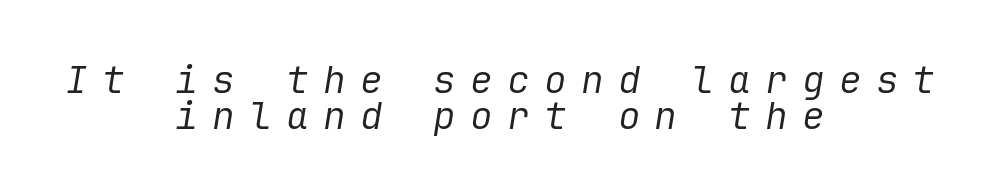
{"italic": "yes", "lean": "right", "slant_degrees": 9, "bold": "no", "weight": "regular", "width": "normal", "stroke_contrast": "low", "x_height": "medium", "underline": "no", "align": "center", "line_spacing": "tight", "line_spacing_ratio": 0.96, "letter_spacing": "wide", "letter_spacing_em": 0.37, "glyph_px": 38}
